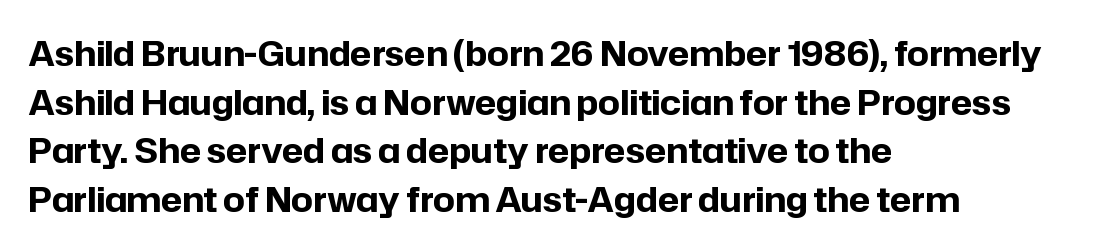
The image shows 34 px bold sans-serif type, upright; set left-aligned, normal line spacing (1.43x), normal letter spacing, not underlined; low stroke contrast and a medium x-height.
